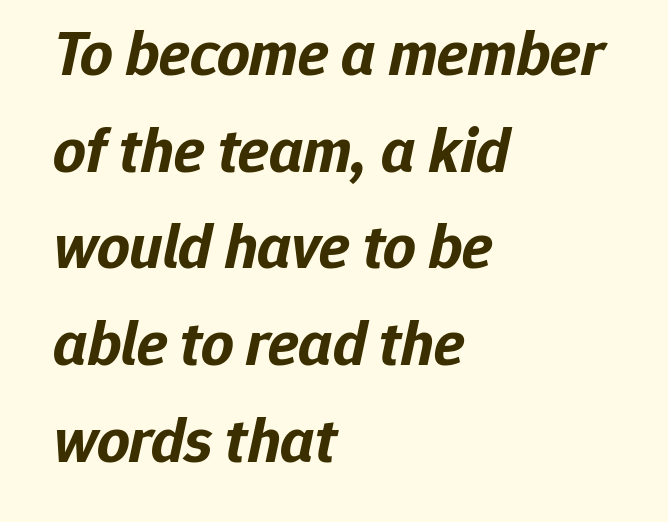
Nobody drew a line under any word here. Is the type slanted? Yes — the strokes lean at a clear angle. The leading is moderate, giving the passage an even texture. Is the block centered? No — it sits flush against the left margin. How heavy is the stroke? Heavy — this is a bold.
